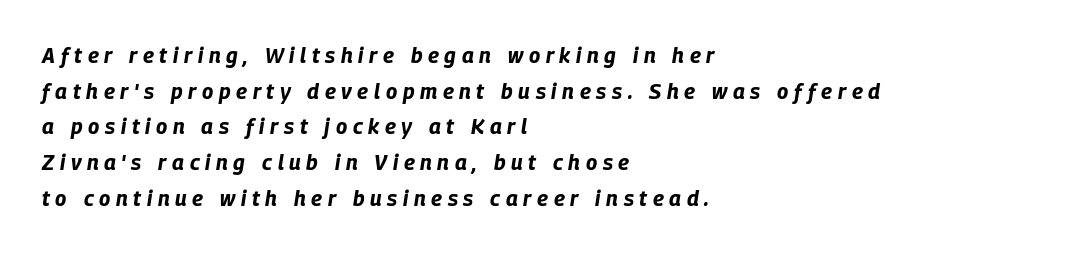
Q: Is the text bold? A: Yes.
Q: Is the text italic (slanted)? A: Yes, it leans right by about 9 degrees.
Q: Is the text underlined? A: No.
Q: How is the paragraph aligned? A: Left-aligned.
Q: Is the spacing between letters normal or unusually wide? A: Unusually wide.
Q: Is the spacing between lines tight, normal or loose? A: Normal.
